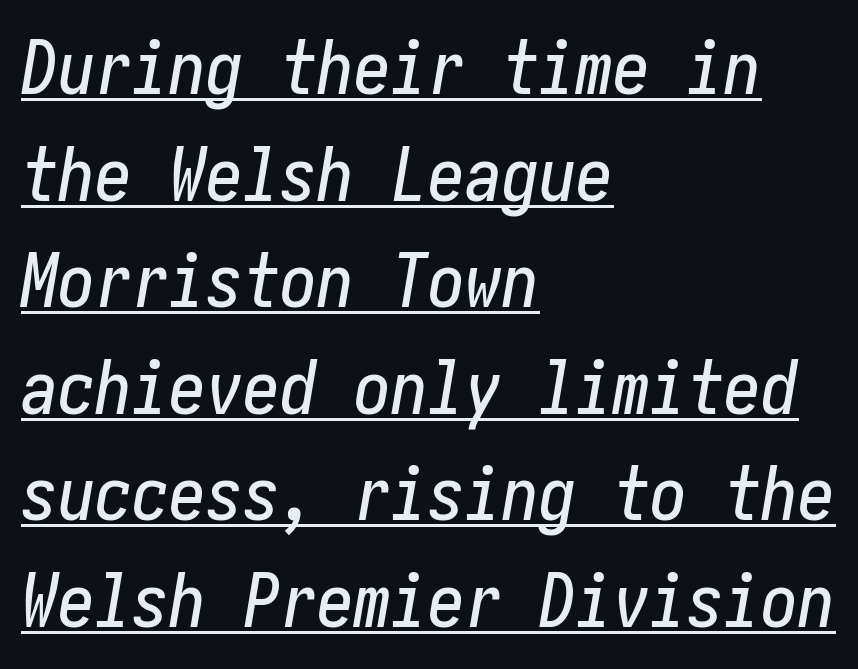
You can see a thin bar hugging the bottom of the glyphs. Teacher's note: observe the even left margin — that is flush-left alignment. Does the lettering tilt? It does — this is italic. Vertically, the passage feels balanced, rows spaced as you'd expect. The face used here is rendered with its standard letterfit.
